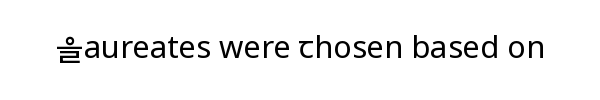
Varying glyph widths throughout — classic text-font behaviour. This sample uses plain, unmodified letter spacing. Nobody drew a line under any word here. Summary of weight: not heavy and not bold.
